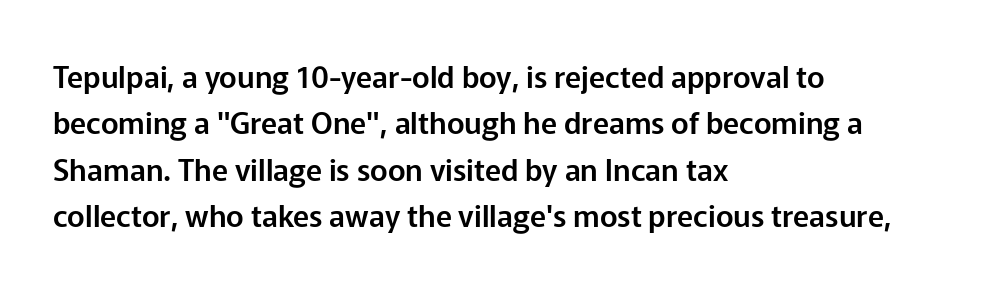
Q: Is the text italic (slanted)? A: No, it is upright.
Q: Is the typeface a serif or a sans-serif typeface? A: Sans-serif.
Q: Is the text underlined? A: No.
Q: How is the paragraph aligned? A: Left-aligned.
Q: Is the spacing between letters normal or unusually wide? A: Normal.
Q: Is the spacing between lines tight, normal or loose? A: Normal.
Q: Width (condensed, normal, or wide)? A: Normal.
Q: Stroke contrast? A: Low.
Q: x-height? A: Medium.
Q: Monospaced? A: No.
